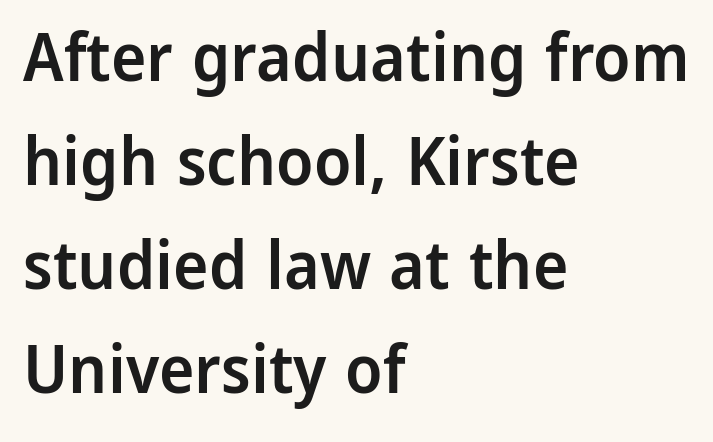
Italic? Not at all — the glyphs are vertical. Letter spacing: default. The sample has been set in demibold, a notch under bold. Line starts are locked; line ends wander. Check where the strokes stop: nothing finishes them off — pure sans.
